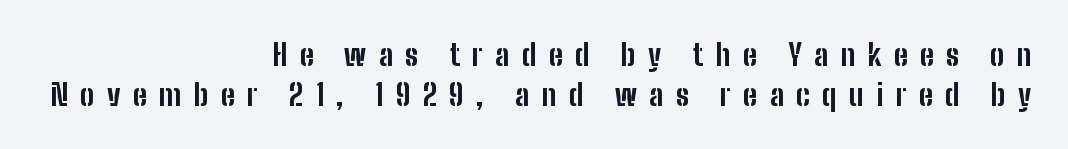
The image shows 30 px bold, condensed sans-serif type, upright; set right-aligned, normal line spacing (1.32x), unusually wide letter spacing (+0.41 em), not underlined; low stroke contrast and a medium x-height.
